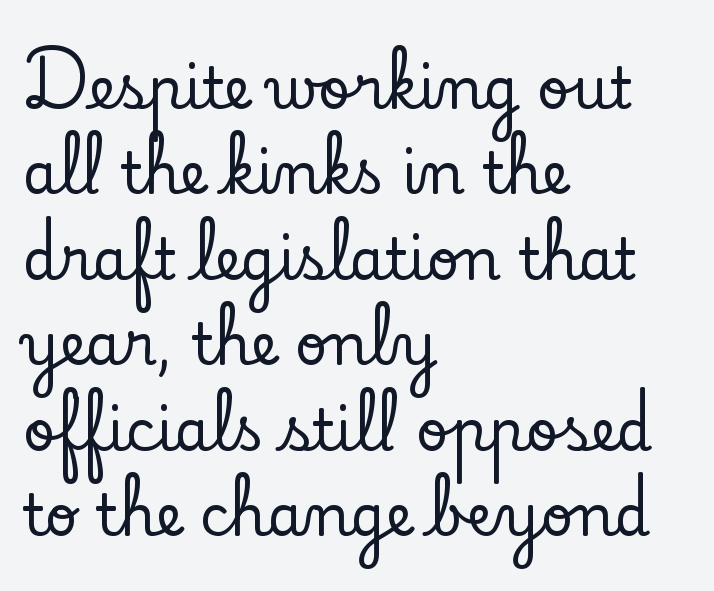
Q: Is the text italic (slanted)? A: No, it is upright.
Q: Is the typeface a serif or a sans-serif typeface? A: Serif.
Q: Is the text underlined? A: No.
Q: How is the paragraph aligned? A: Left-aligned.
Q: Is the spacing between letters normal or unusually wide? A: Normal.
Q: Is the spacing between lines tight, normal or loose? A: Normal.
Q: Width (condensed, normal, or wide)? A: Normal.
Q: Stroke contrast? A: Low.
Q: x-height? A: Small.
Q: Monospaced? A: No.
